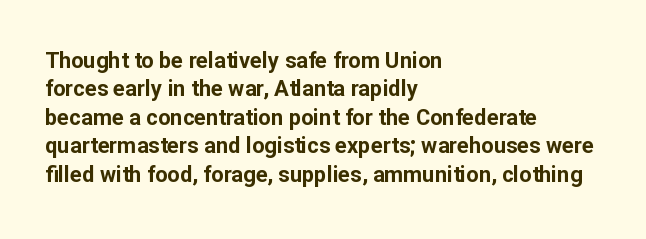
Q: Is the text bold? A: Yes.
Q: Is the text italic (slanted)? A: No, it is upright.
Q: Is the text underlined? A: No.
Q: How is the paragraph aligned? A: Left-aligned.
Q: Is the spacing between letters normal or unusually wide? A: Normal.
Q: Is the spacing between lines tight, normal or loose? A: Normal.
